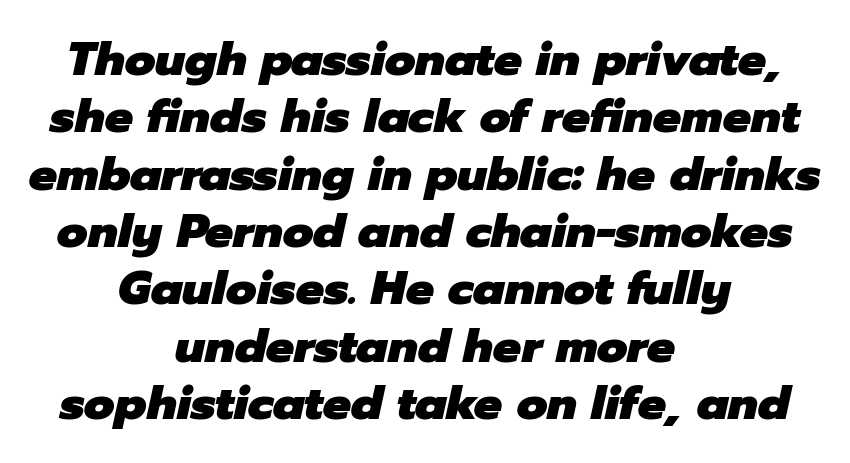
{"italic": "yes", "lean": "right", "slant_degrees": 12, "bold": "yes", "weight": "heavy", "width": "normal", "stroke_contrast": "low", "x_height": "medium", "monospaced": "no", "underline": "no", "align": "center", "line_spacing_ratio": 1.22, "letter_spacing": "normal", "letter_spacing_em": 0.0, "glyph_px": 47}
